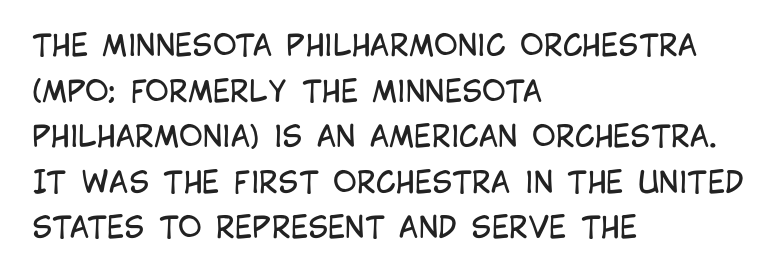
{"serif": "no", "italic": "no", "bold": "no", "weight": "regular", "width": "condensed", "stroke_contrast": "low", "x_height": "large", "monospaced": "no", "underline": "no", "align": "left", "line_spacing": "normal", "line_spacing_ratio": 1.57, "letter_spacing": "normal", "letter_spacing_em": 0.0, "glyph_px": 29}
